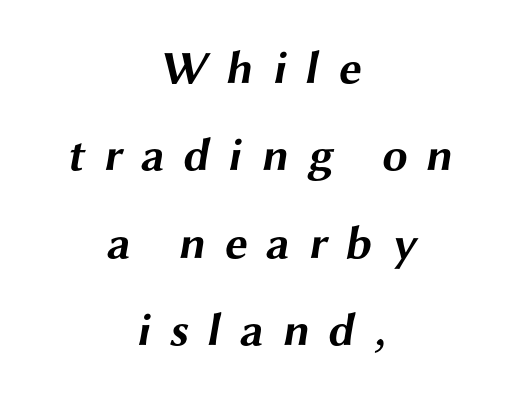
Q: Is the text bold? A: Yes.
Q: Is the typeface a serif or a sans-serif typeface? A: Sans-serif.
Q: Is the text underlined? A: No.
Q: How is the paragraph aligned? A: Centered.
Q: Is the spacing between letters normal or unusually wide? A: Unusually wide.
Q: Is the spacing between lines tight, normal or loose? A: Loose.
Q: Width (condensed, normal, or wide)? A: Wide.
Q: Stroke contrast? A: Medium.
Q: x-height? A: Medium.
Q: Monospaced? A: No.
